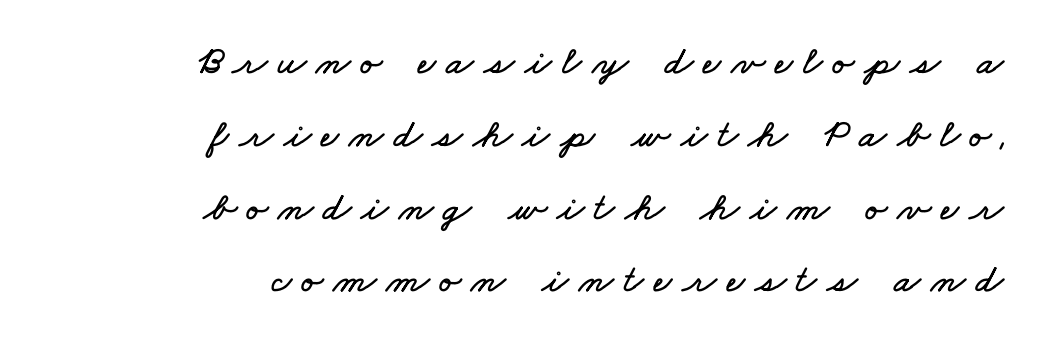
{"width": "wide", "stroke_contrast": "low", "x_height": "small", "monospaced": "no", "underline": "no", "align": "right", "line_spacing_ratio": 1.82, "letter_spacing": "wide", "letter_spacing_em": 0.25, "glyph_px": 40}
